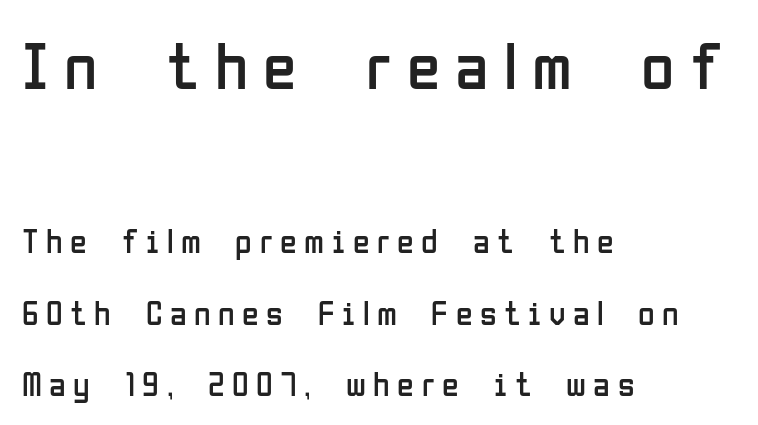
Observe the wide spacing: letters keep a clear distance from each other. You could not count columns in this text — the font is proportionally spaced. These lines stack with their left ends in a neat column. The gap between lines stays unmarked. In terms of letterform style, serifs are entirely absent.
